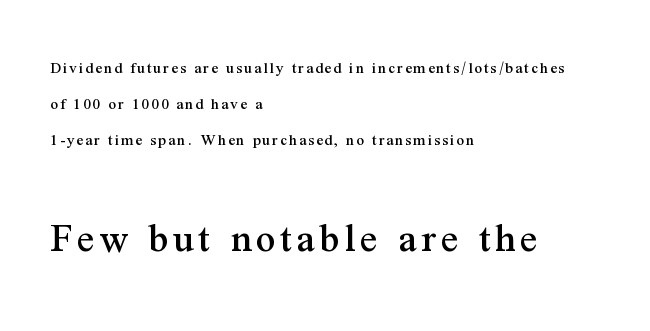
The image shows 43 px serif type, upright; set left-aligned, loose line spacing (2.12x), not underlined; the second (bottom) block is 2.53x larger; medium stroke contrast and a medium x-height.
